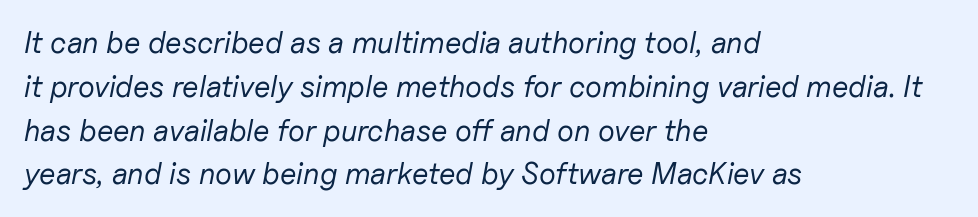
{"italic": "yes", "lean": "right", "slant_degrees": 11, "bold": "no", "weight": "regular", "width": "normal", "stroke_contrast": "low", "x_height": "medium", "monospaced": "no", "underline": "no", "align": "left", "line_spacing": "normal", "line_spacing_ratio": 1.46, "letter_spacing": "normal", "letter_spacing_em": 0.0, "glyph_px": 30}
